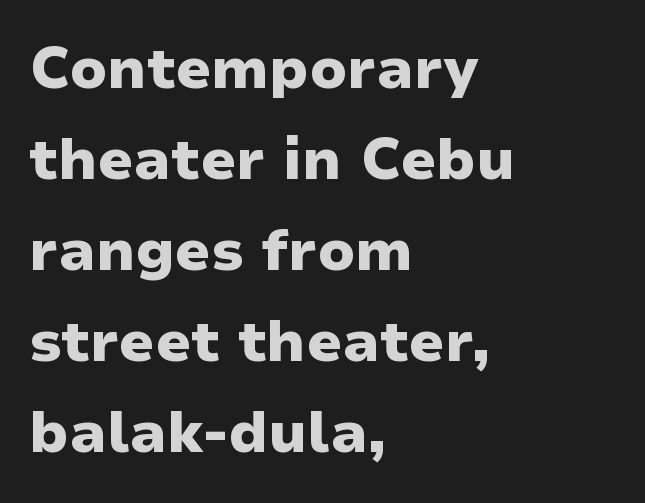
The image shows 58 px heavy sans-serif type, upright; set left-aligned, normal line spacing (1.57x), normal letter spacing, not underlined; low stroke contrast and a medium x-height.
